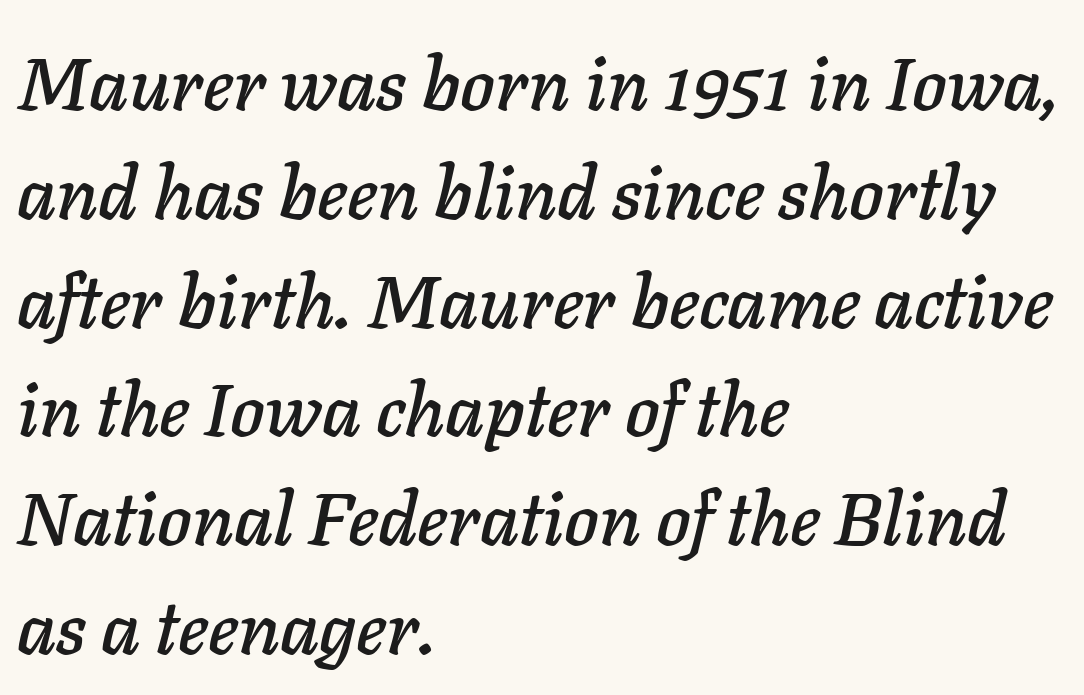
The image shows 74 px text type, italic (leaning right); set left-aligned, normal line spacing (1.47x), normal letter spacing, not underlined; low stroke contrast and a medium x-height.
